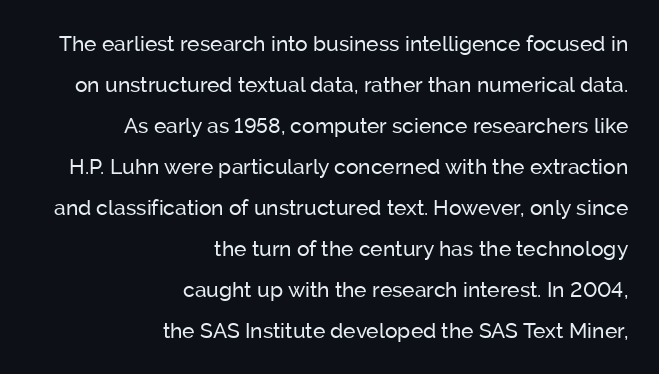
Q: Is the text bold? A: No.
Q: Is the text italic (slanted)? A: No, it is upright.
Q: Is the text underlined? A: No.
Q: How is the paragraph aligned? A: Right-aligned.
Q: Is the spacing between letters normal or unusually wide? A: Normal.
Q: Is the spacing between lines tight, normal or loose? A: Loose.
